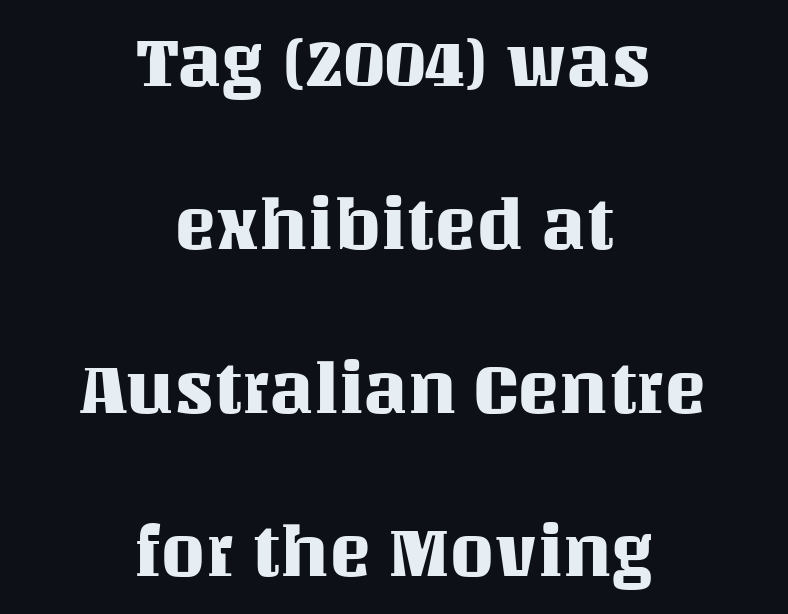
This block would shrink considerably if given ordinary leading; it's expanded now. Characters follow at the spacing the type designer built in. The specimen reads as upright at a glance. Decoration check: the copy has no underline. Reading down the block, each line starts at a different indent, mirrored at its end.
